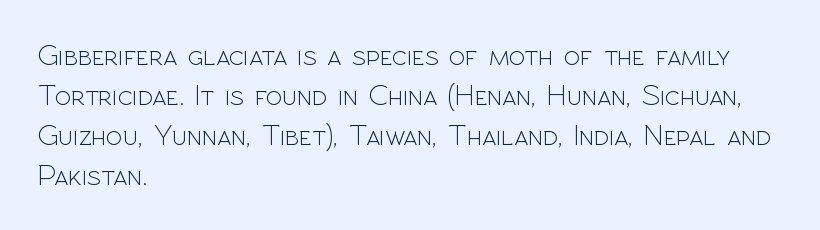
Caption: standard tracking, unaltered. The rendering anchors every line to the left-hand side. Has an underline been added? It has not. Type style note: lacks serifs. Heft: none added — not bold.
